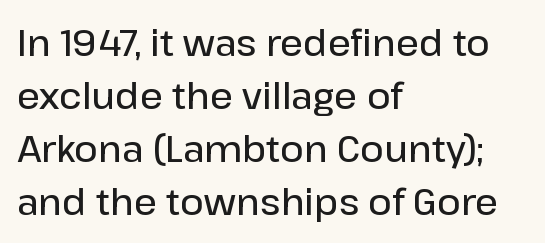
{"serif": "no", "italic": "no", "bold": "semi", "weight": "semibold", "width": "normal", "stroke_contrast": "low", "x_height": "medium", "monospaced": "no", "underline": "no", "align": "left", "line_spacing": "normal", "line_spacing_ratio": 1.47, "letter_spacing": "normal", "letter_spacing_em": 0.0, "glyph_px": 36}
